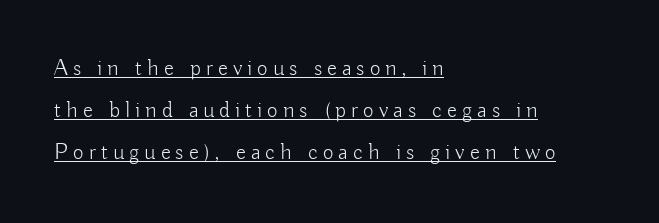
Q: Is the text bold? A: No.
Q: Is the text italic (slanted)? A: No, it is upright.
Q: Is the text underlined? A: Yes.
Q: How is the paragraph aligned? A: Left-aligned.
Q: Is the spacing between letters normal or unusually wide? A: Unusually wide.
